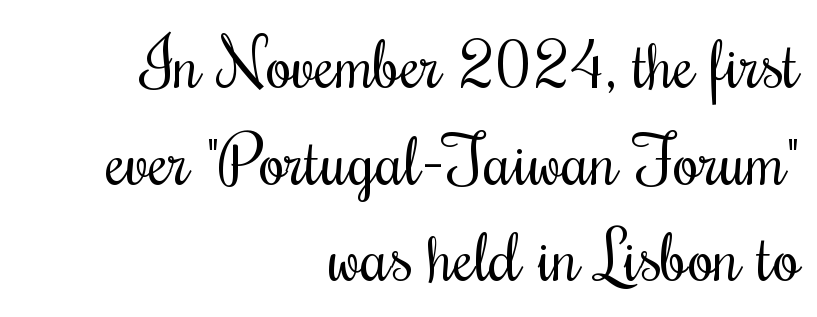
The designer went with a serif here, giving each stem small feet. The ragged edge is on the left, which tells us the setting is flush right. The gap between lines stays unmarked. In terms of leading, this rendering sits right in the middle.
